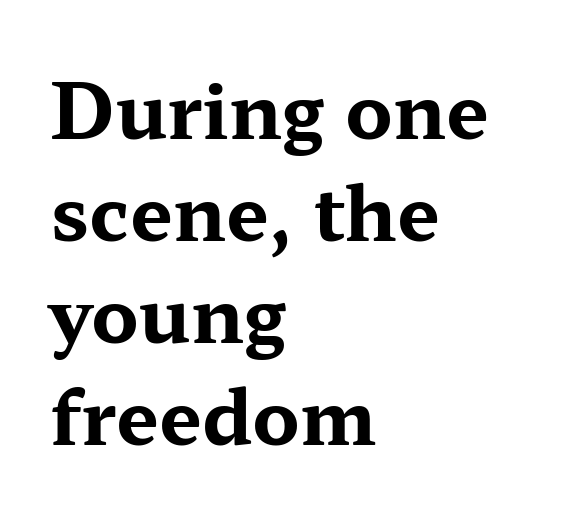
The designer went with a serif here, giving each stem small feet. Summary of vertical rhythm: regular, with standard interline spacing. Decoration check: the copy has no underline. The line texture is even and compact thanks to regular tracking. Short and long lines alike share a common starting point at left. Spacing verdict: proportional, widths tailored to each character.
